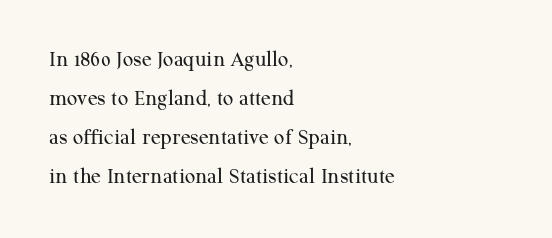
The image shows 23 px text type, upright; set left-aligned, normal line spacing (1.69x), normal letter spacing, not underlined.
